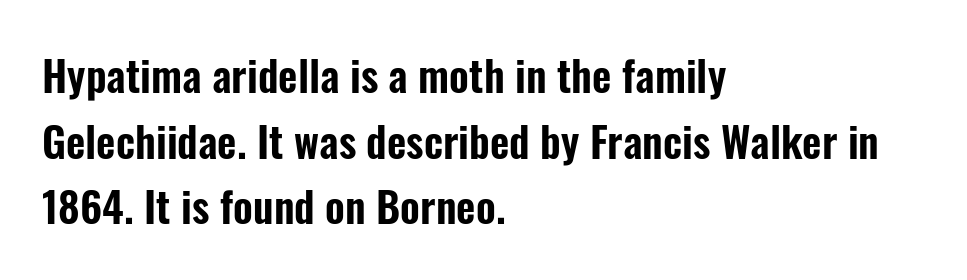
{"serif": "no", "italic": "no", "width": "condensed", "stroke_contrast": "low", "x_height": "medium", "monospaced": "no", "underline": "no", "align": "left", "line_spacing": "normal", "line_spacing_ratio": 1.56, "letter_spacing": "normal", "letter_spacing_em": 0.0, "glyph_px": 42}
